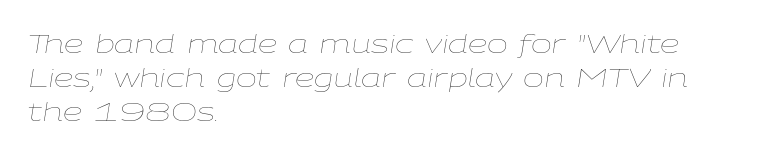
Q: Is the text bold? A: No.
Q: Is the text italic (slanted)? A: Yes, it leans right by about 9 degrees.
Q: Is the text underlined? A: No.
Q: How is the paragraph aligned? A: Left-aligned.
Q: Is the spacing between letters normal or unusually wide? A: Normal.
Q: Is the spacing between lines tight, normal or loose? A: Normal.
